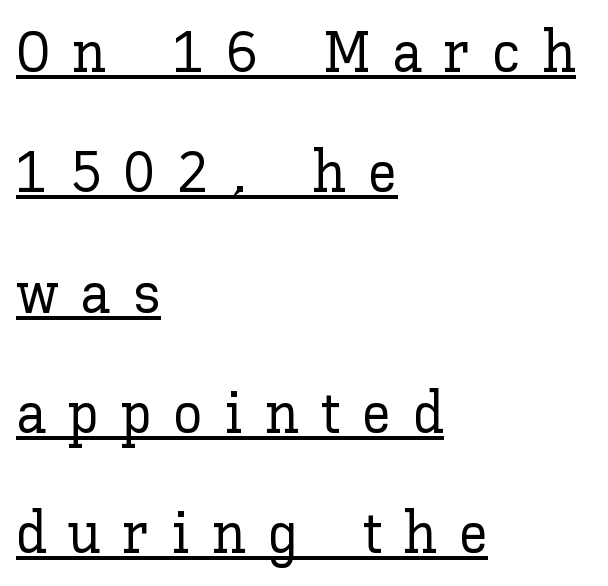
The image shows 59 px text type, upright; set left-aligned, loose line spacing (2.04x), unusually wide letter spacing (+0.37 em), underlined; low stroke contrast and a medium x-height.
